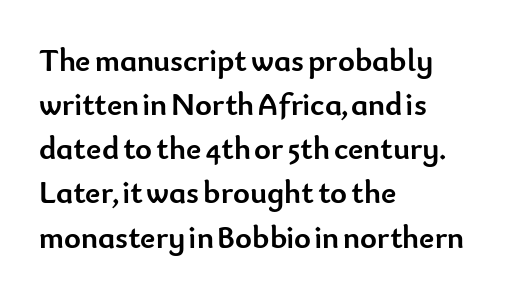
The image shows 32 px semibold sans-serif type, upright; set left-aligned, normal line spacing (1.38x), normal letter spacing, not underlined; low stroke contrast and a small x-height.
